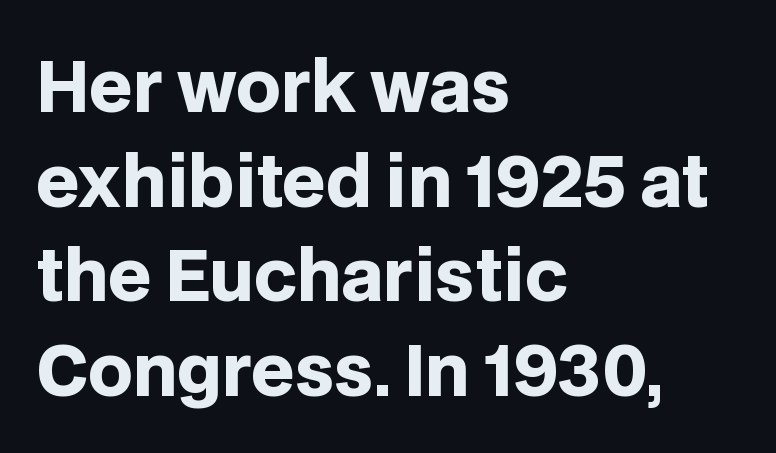
{"serif": "no", "italic": "no", "bold": "yes", "weight": "heavy", "width": "normal", "stroke_contrast": "low", "x_height": "large", "monospaced": "no", "underline": "no", "align": "left", "line_spacing": "normal", "line_spacing_ratio": 1.37, "letter_spacing": "normal", "letter_spacing_em": 0.0, "glyph_px": 69}
